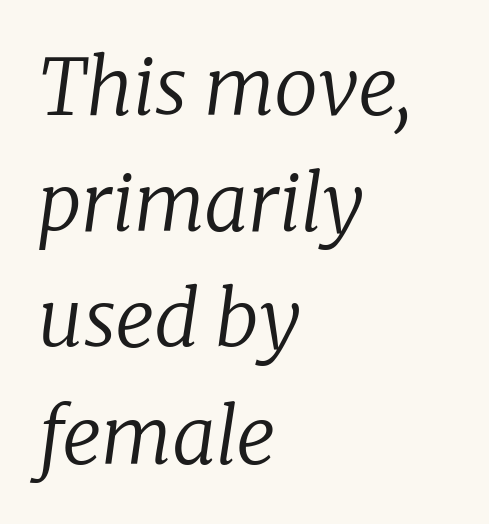
Clear beneath every line of the passage. The face used here is seriffed, in the tradition of book romans. Stems and bowls with no extra thickness — not bold. Would a proofreader flag this as italicized? Yes. In terms of leading, this rendering sits right in the middle. One-word summary of the alignment: left.
